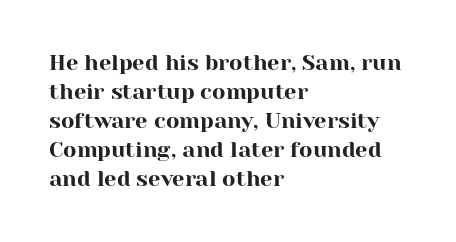
Q: Is the text italic (slanted)? A: No, it is upright.
Q: Is the text underlined? A: No.
Q: How is the paragraph aligned? A: Left-aligned.
Q: Is the spacing between letters normal or unusually wide? A: Normal.
Q: Is the spacing between lines tight, normal or loose? A: Normal.
